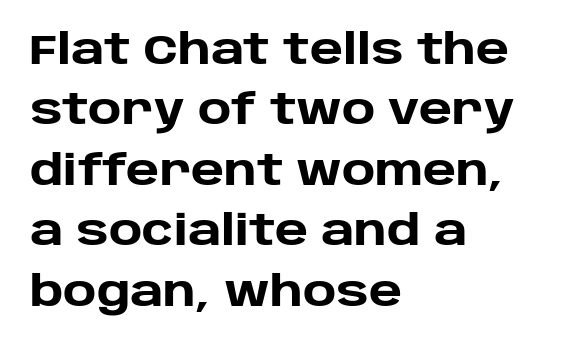
The image shows 42 px heavy sans-serif type, upright; set left-aligned, normal line spacing (1.44x), normal letter spacing, not underlined; low stroke contrast and a large x-height.
